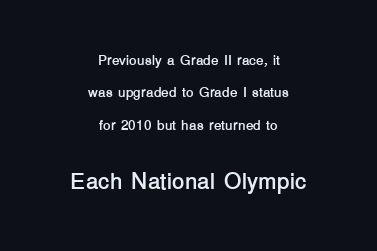
The image shows 23 px bold type, upright; set centered, loose line spacing (2.31x), normal letter spacing, not underlined; the second (bottom) block is 1.64x larger.
